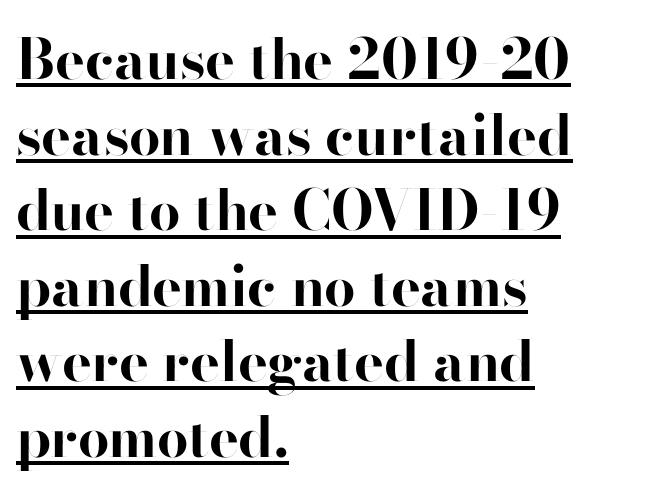
The image shows 56 px bold sans-serif type, upright; set left-aligned, normal line spacing (1.35x), normal letter spacing, underlined; high stroke contrast and a small x-height.
